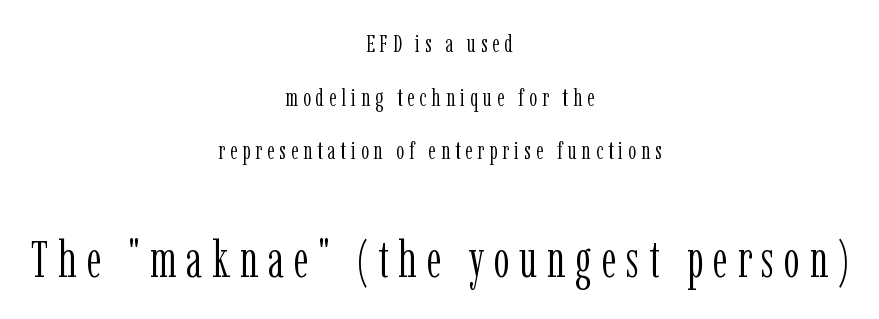
Q: Is the text bold? A: No.
Q: Is the text italic (slanted)? A: No, it is upright.
Q: Is the typeface a serif or a sans-serif typeface? A: Serif.
Q: Is the text underlined? A: No.
Q: How is the paragraph aligned? A: Centered.
Q: Is the spacing between letters normal or unusually wide? A: Unusually wide.
Q: Is the spacing between lines tight, normal or loose? A: Loose.
Q: Which block of text is set in a larger size, the first (top) or the second (bottom)? A: The second (bottom) one.
Q: Width (condensed, normal, or wide)? A: Condensed.
Q: Stroke contrast? A: Low.
Q: x-height? A: Medium.
Q: Monospaced? A: No.
